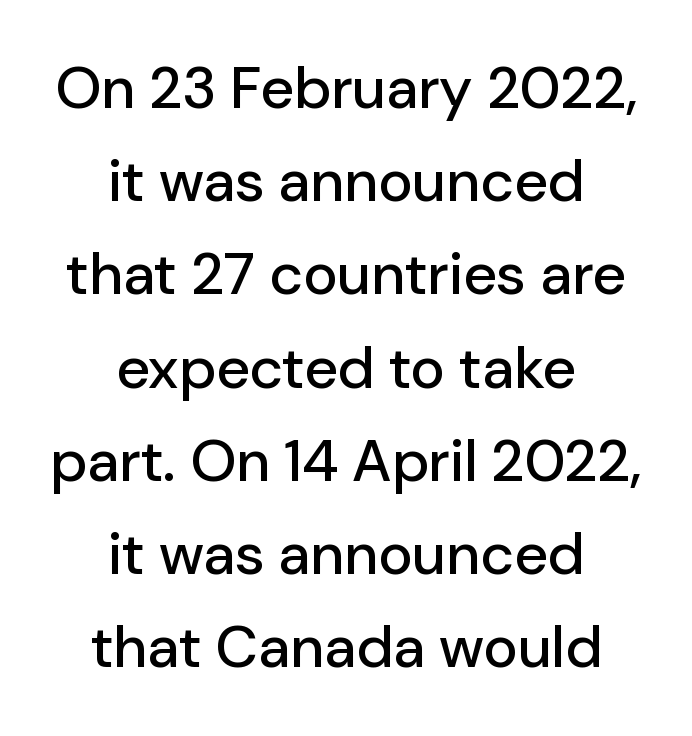
Q: Is the text italic (slanted)? A: No, it is upright.
Q: Is the typeface a serif or a sans-serif typeface? A: Sans-serif.
Q: Is the text underlined? A: No.
Q: How is the paragraph aligned? A: Centered.
Q: Is the spacing between letters normal or unusually wide? A: Normal.
Q: Is the spacing between lines tight, normal or loose? A: Normal.
Q: Width (condensed, normal, or wide)? A: Normal.
Q: Stroke contrast? A: Low.
Q: x-height? A: Medium.
Q: Monospaced? A: No.
